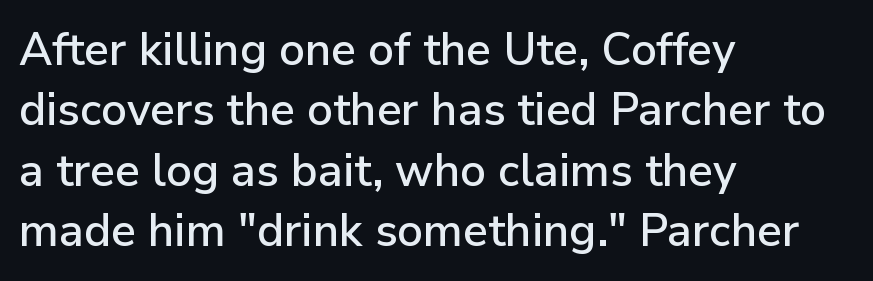
Only glyphs here, with clear space below each row. Is this a fixed-width face? No — the glyphs have proportional, varying widths. Nothing unusual about the tracking: characters are spaced as the font intends. Line starts are locked; line ends wander. Every stem runs plumb, perpendicular to the baseline. You can tell from the bare stems that sans-serif type was used.
